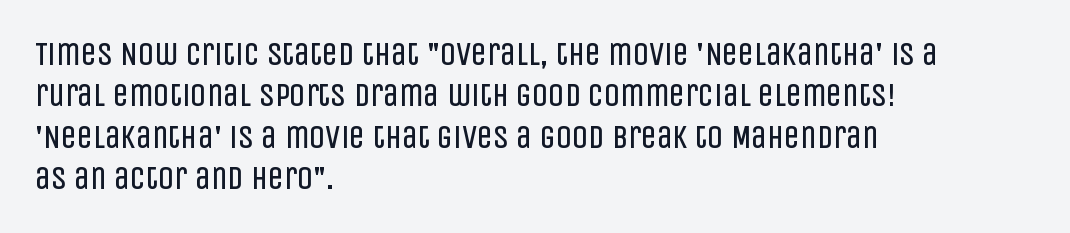
{"serif": "no", "italic": "no", "bold": "no", "weight": "regular", "width": "condensed", "stroke_contrast": "low", "x_height": "large", "monospaced": "no", "underline": "no", "align": "left", "line_spacing": "normal", "line_spacing_ratio": 1.29, "letter_spacing": "normal", "letter_spacing_em": 0.0, "glyph_px": 32}
